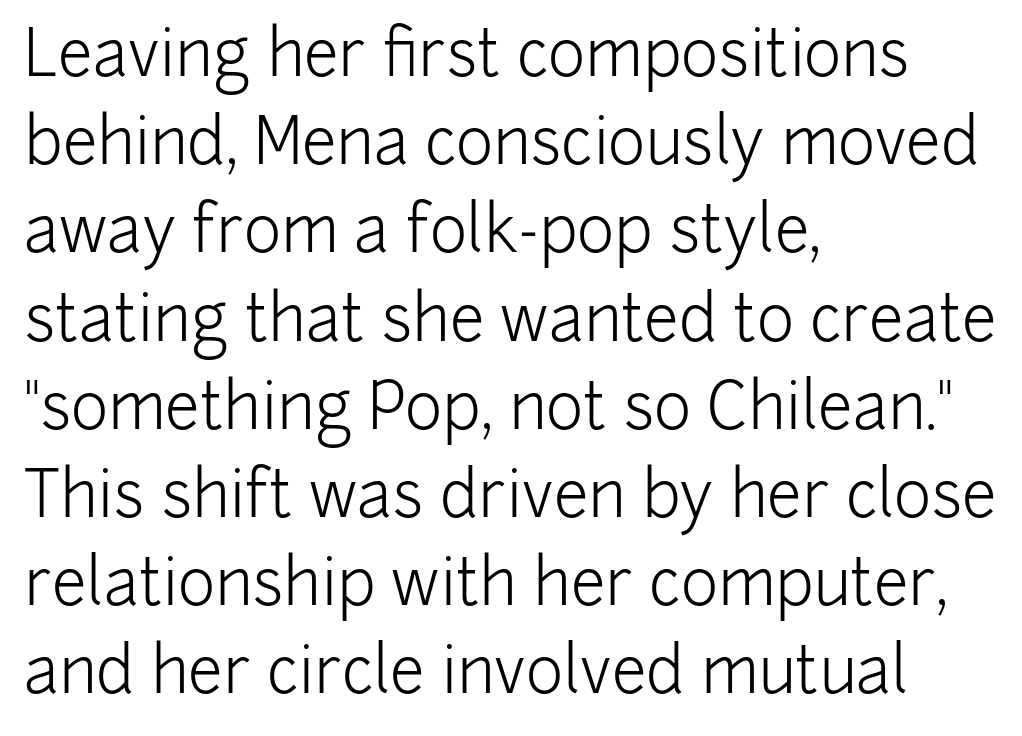
{"serif": "no", "italic": "no", "bold": "no", "weight": "light", "width": "normal", "stroke_contrast": "low", "x_height": "medium", "monospaced": "no", "underline": "no", "align": "left", "line_spacing": "normal", "line_spacing_ratio": 1.4, "letter_spacing": "normal", "letter_spacing_em": 0.0, "glyph_px": 63}
